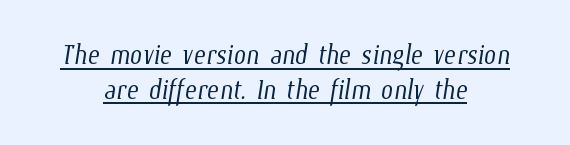
The image shows 36 px light, condensed type; set centered, tight line spacing (0.96x), normal letter spacing, underlined; low stroke contrast and a medium x-height.
